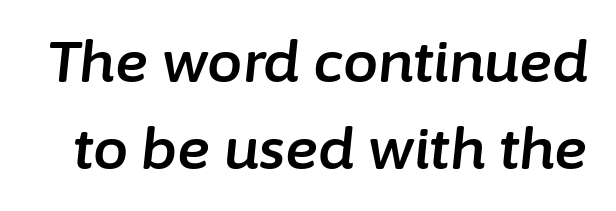
The image shows 56 px text type, italic (leaning right); set normal line spacing (1.55x), normal letter spacing, not underlined; low stroke contrast and a medium x-height.
